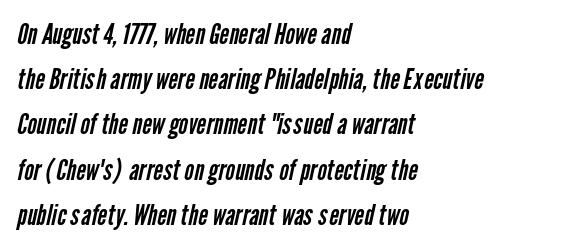
Q: Is the text bold? A: No.
Q: Is the typeface a serif or a sans-serif typeface? A: Sans-serif.
Q: Is the text underlined? A: No.
Q: How is the paragraph aligned? A: Left-aligned.
Q: Is the spacing between letters normal or unusually wide? A: Normal.
Q: Is the spacing between lines tight, normal or loose? A: Normal.
Q: Width (condensed, normal, or wide)? A: Condensed.
Q: Stroke contrast? A: Low.
Q: x-height? A: Medium.
Q: Monospaced? A: No.
